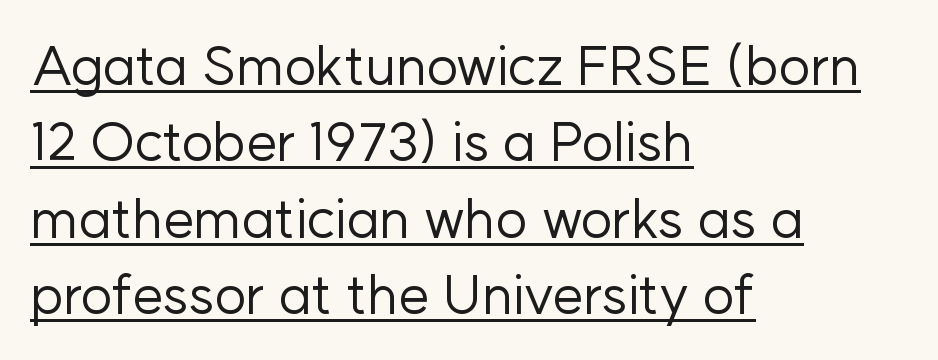
The image shows 55 px regular-weight sans-serif type, upright; set left-aligned, normal line spacing (1.39x), normal letter spacing, underlined; low stroke contrast and a medium x-height.
